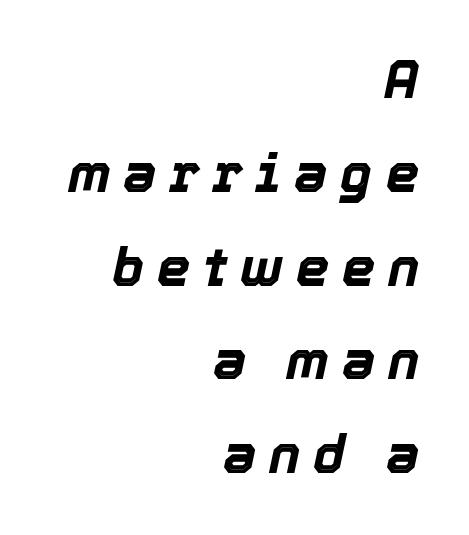
The image shows 53 px bold type, italic (leaning right); set right-aligned, line spacing 1.77x, unusually wide letter spacing (+0.24 em), not underlined; a medium x-height.
